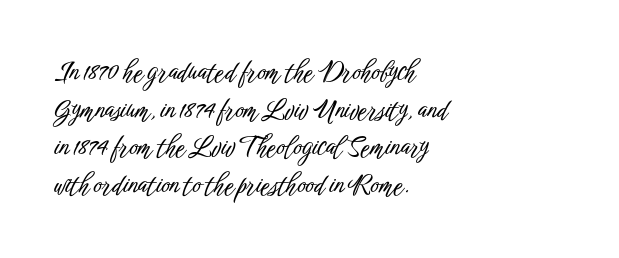
Which margin do the lines hug? The left one — the right edge is uneven. This sample uses plain, unmodified letter spacing. Glance below the letters and you will spot only blank space. Baseline-to-baseline distance is the conventional proportion of letter height.
